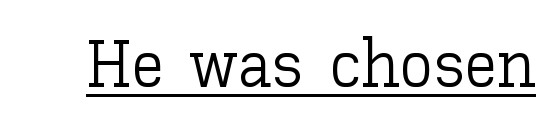
{"italic": "no", "bold": "no", "weight": "light", "width": "normal", "stroke_contrast": "low", "x_height": "medium", "monospaced": "no", "underline": "yes", "letter_spacing": "normal", "letter_spacing_em": 0.0, "glyph_px": 67}
